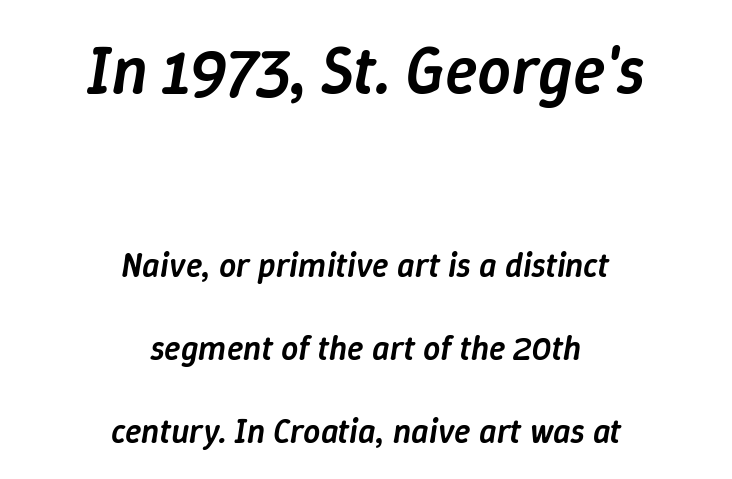
Q: Is the text bold? A: Semi-bold.
Q: Is the text italic (slanted)? A: Yes, it leans right by about 9 degrees.
Q: Is the text underlined? A: No.
Q: How is the paragraph aligned? A: Centered.
Q: Is the spacing between letters normal or unusually wide? A: Normal.
Q: Is the spacing between lines tight, normal or loose? A: Loose.
Q: Which block of text is set in a larger size, the first (top) or the second (bottom)? A: The first (top) one.
Q: Width (condensed, normal, or wide)? A: Normal.
Q: Stroke contrast? A: Low.
Q: x-height? A: Medium.
Q: Monospaced? A: No.
